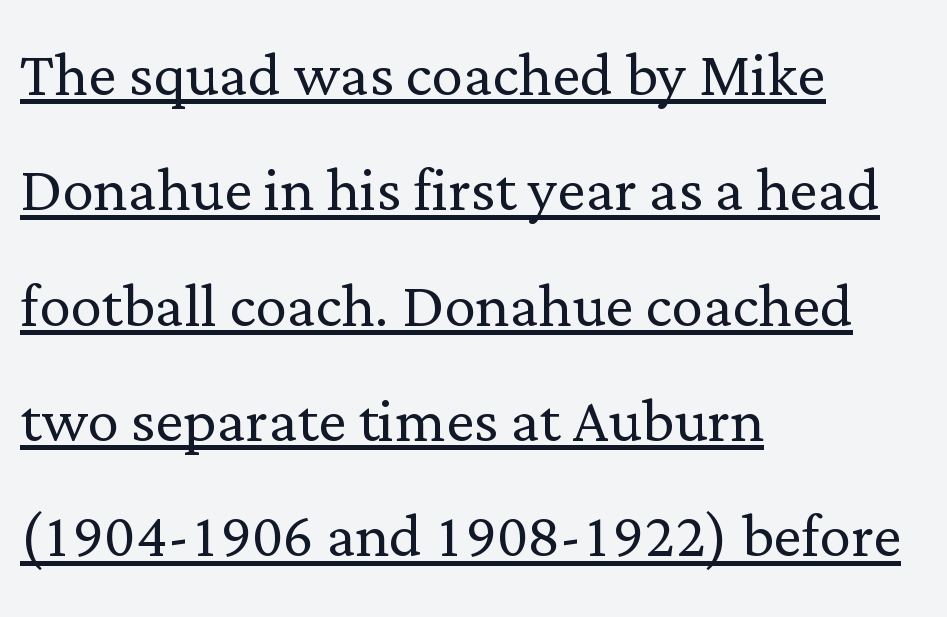
In terms of leading, this rendering sits right in the middle. Stem width sits at or under what a default text font uses. Is the block centered? No — it sits flush against the left margin. Between one letter and the next there's only the usual sliver of space. Looks like regular typesetting: each glyph gets only the width it needs. A serif font was chosen for this passage.
